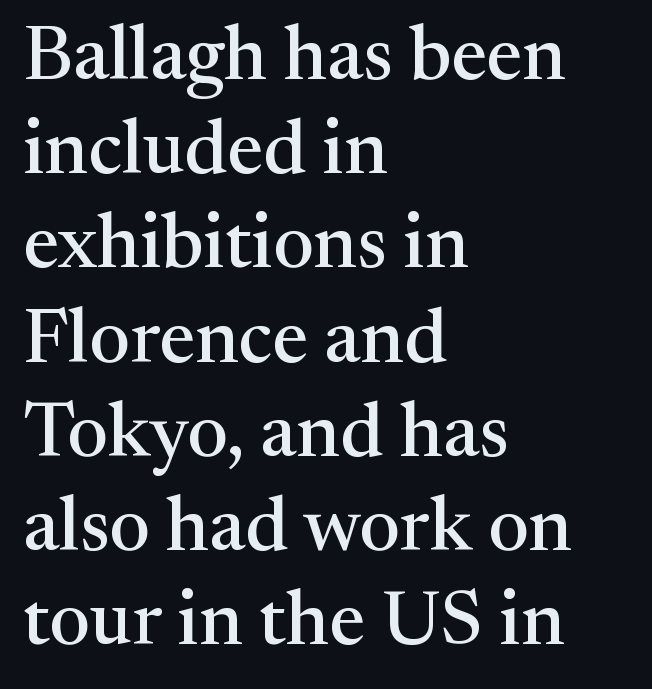
You could not count columns in this text — the font is proportionally spaced. Classification — serif. In terms of letterspacing, this is plain default setting. Every stem runs plumb, perpendicular to the baseline.
